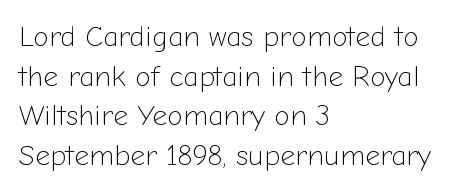
{"serif": "no", "italic": "no", "bold": "no", "weight": "light", "width": "normal", "stroke_contrast": "low", "x_height": "medium", "monospaced": "no", "underline": "no", "align": "left", "line_spacing": "normal", "line_spacing_ratio": 1.37, "letter_spacing": "normal", "letter_spacing_em": 0.0, "glyph_px": 29}
